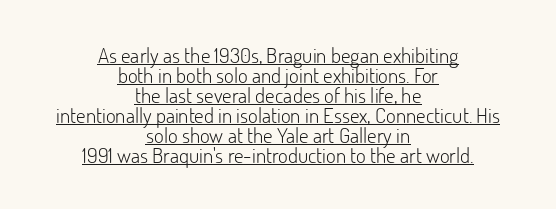
Neither beginnings nor endings align; midpoints do. Ascenders rise straight up at ninety degrees. Summary of vertical rhythm: compact, with narrow interline spacing. Counters stay open thanks to moderate or lighter strokes. A rule runs beneath these lines of type. The face used here is rendered with its standard letterfit.
